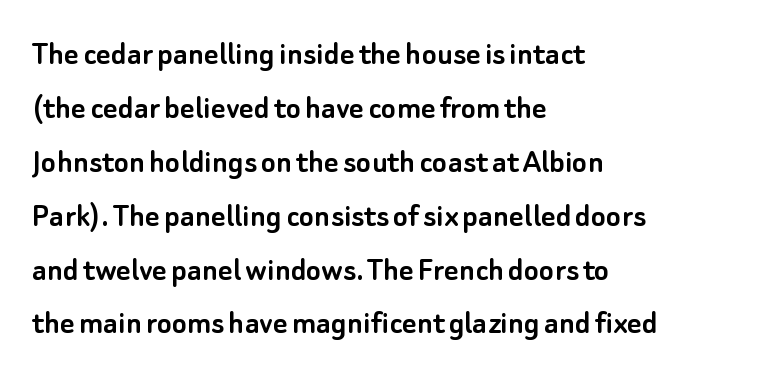
The image shows 35 px sans-serif type, upright; set left-aligned, normal line spacing (1.54x), normal letter spacing, not underlined; low stroke contrast and a small x-height.
